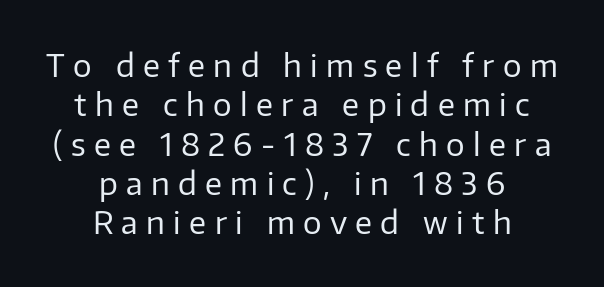
The image shows 31 px regular-weight sans-serif type, upright; set centered, normal line spacing (1.27x), unusually wide letter spacing (+0.27 em), not underlined; low stroke contrast and a medium x-height.
